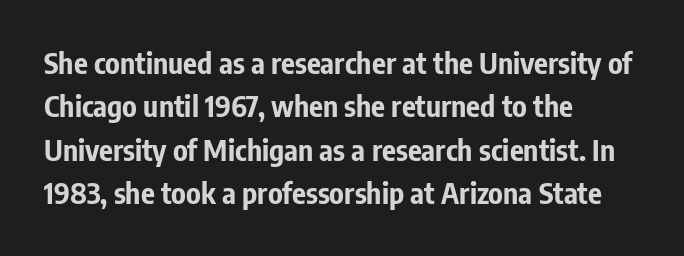
{"serif": "no", "italic": "no", "bold": "yes", "weight": "bold", "width": "condensed", "stroke_contrast": "low", "x_height": "medium", "monospaced": "no", "underline": "no", "align": "left", "line_spacing": "normal", "line_spacing_ratio": 1.5, "letter_spacing": "normal", "letter_spacing_em": 0.0, "glyph_px": 29}
